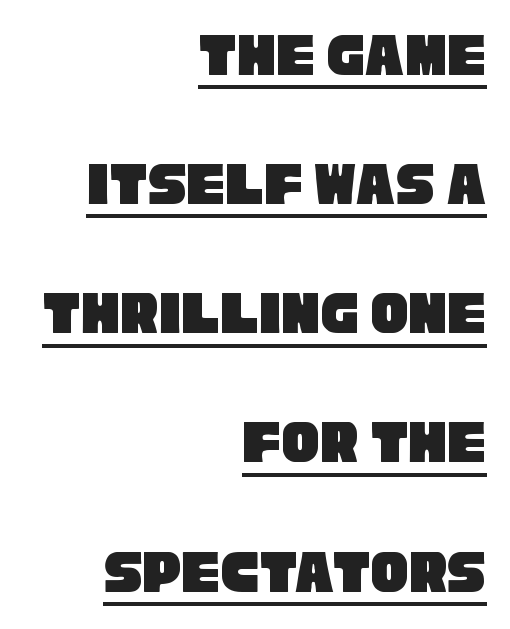
{"serif": "no", "width": "condensed", "stroke_contrast": "low", "x_height": "large", "monospaced": "no", "underline": "yes", "align": "right", "line_spacing": "loose", "line_spacing_ratio": 2.05, "letter_spacing": "normal", "letter_spacing_em": 0.0, "glyph_px": 63}
